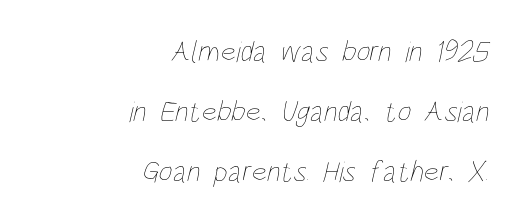
Q: Is the text bold? A: No.
Q: Is the text underlined? A: No.
Q: How is the paragraph aligned? A: Right-aligned.
Q: Is the spacing between letters normal or unusually wide? A: Normal.
Q: Is the spacing between lines tight, normal or loose? A: Loose.
Q: Width (condensed, normal, or wide)? A: Condensed.
Q: Stroke contrast? A: Low.
Q: x-height? A: Large.
Q: Monospaced? A: No.
